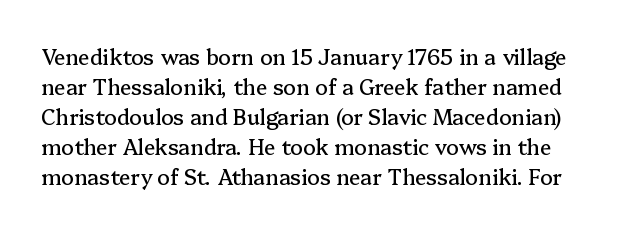
{"italic": "no", "underline": "no", "line_spacing": "normal", "line_spacing_ratio": 1.43, "letter_spacing": "normal", "letter_spacing_em": 0.0, "glyph_px": 21}
